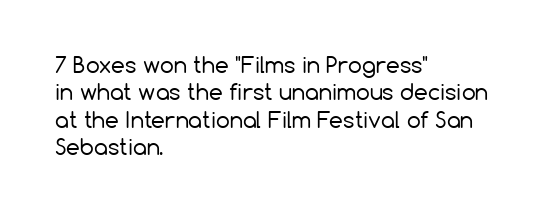
Counters stay open thanks to moderate or lighter strokes. All the whitespace from short lines collects on the right. Normally led — the rows are evenly, conventionally spaced. The glyphs are unaccompanied by any horizontal stroke below them.
